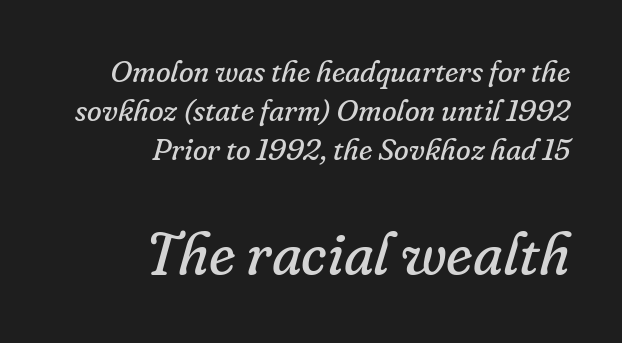
{"serif": "yes", "italic": "yes", "lean": "right", "slant_degrees": 16, "bold": "no", "weight": "regular", "width": "normal", "stroke_contrast": "low", "x_height": "small", "monospaced": "no", "underline": "no", "align": "right", "line_spacing": "normal", "line_spacing_ratio": 1.3, "letter_spacing": "normal", "letter_spacing_em": 0.0, "larger_block": "second", "size_ratio": 1.97, "glyph_px": 59}
